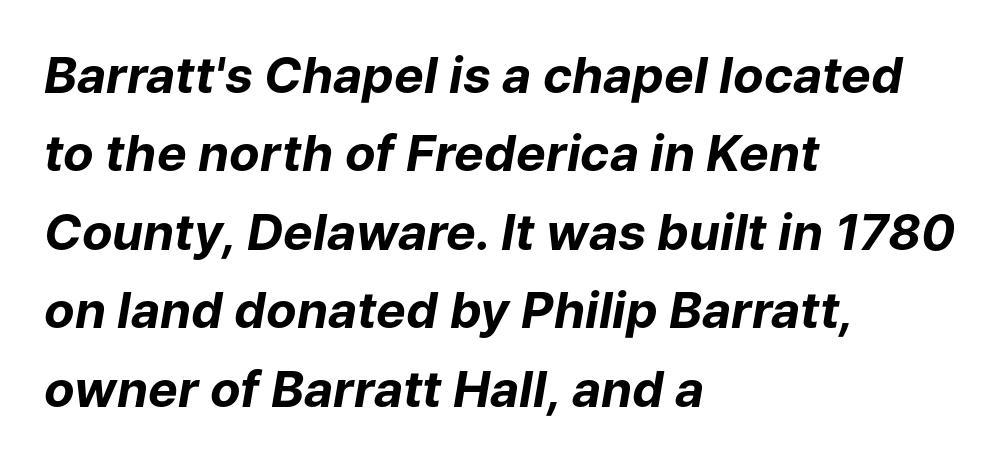
Q: Is the text bold? A: Yes.
Q: Is the text italic (slanted)? A: Yes, it leans right by about 9 degrees.
Q: Is the text underlined? A: No.
Q: How is the paragraph aligned? A: Left-aligned.
Q: Is the spacing between letters normal or unusually wide? A: Normal.
Q: Is the spacing between lines tight, normal or loose? A: Normal.
Q: Width (condensed, normal, or wide)? A: Normal.
Q: Stroke contrast? A: Low.
Q: x-height? A: Medium.
Q: Monospaced? A: No.
